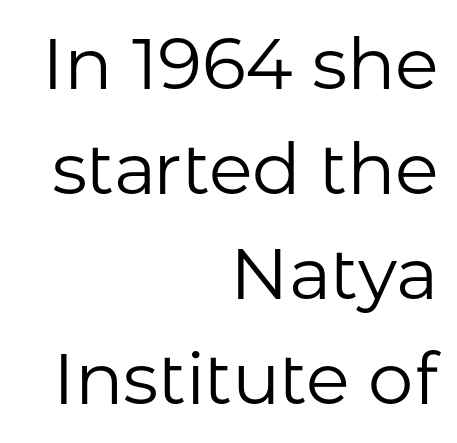
The image shows 72 px regular-weight sans-serif type, upright; set right-aligned, normal line spacing (1.46x), normal letter spacing, not underlined; low stroke contrast and a medium x-height.
